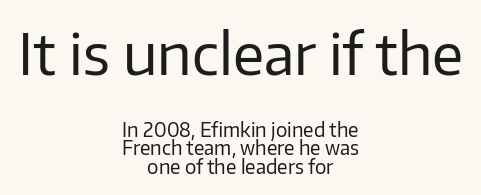
Q: Is the text bold? A: No.
Q: Is the text italic (slanted)? A: No, it is upright.
Q: Is the typeface a serif or a sans-serif typeface? A: Sans-serif.
Q: Is the text underlined? A: No.
Q: How is the paragraph aligned? A: Centered.
Q: Is the spacing between letters normal or unusually wide? A: Normal.
Q: Is the spacing between lines tight, normal or loose? A: Tight.
Q: Which block of text is set in a larger size, the first (top) or the second (bottom)? A: The first (top) one.
Q: Width (condensed, normal, or wide)? A: Normal.
Q: Stroke contrast? A: Low.
Q: x-height? A: Medium.
Q: Monospaced? A: No.
